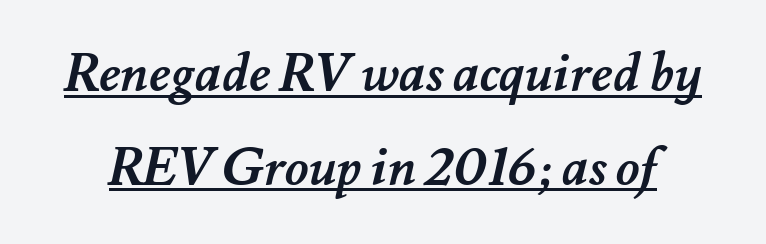
Bold? Absolutely — the strokes are thick and heavy. Letter spacing: default. The string is rendered with underlining switched on. Varying glyph widths throughout — classic text-font behaviour.
